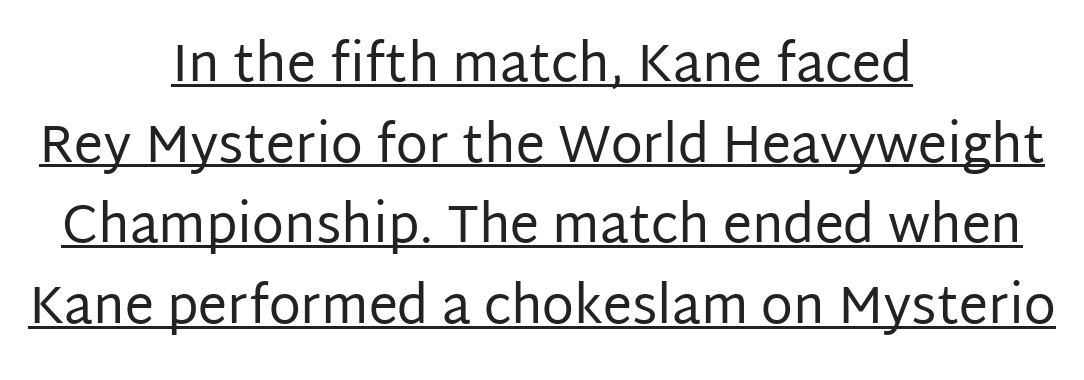
Q: Is the text bold? A: No.
Q: Is the text italic (slanted)? A: No, it is upright.
Q: Is the typeface a serif or a sans-serif typeface? A: Sans-serif.
Q: Is the text underlined? A: Yes.
Q: How is the paragraph aligned? A: Centered.
Q: Is the spacing between letters normal or unusually wide? A: Normal.
Q: Is the spacing between lines tight, normal or loose? A: Normal.
Q: Width (condensed, normal, or wide)? A: Normal.
Q: Stroke contrast? A: Low.
Q: x-height? A: Large.
Q: Monospaced? A: No.
